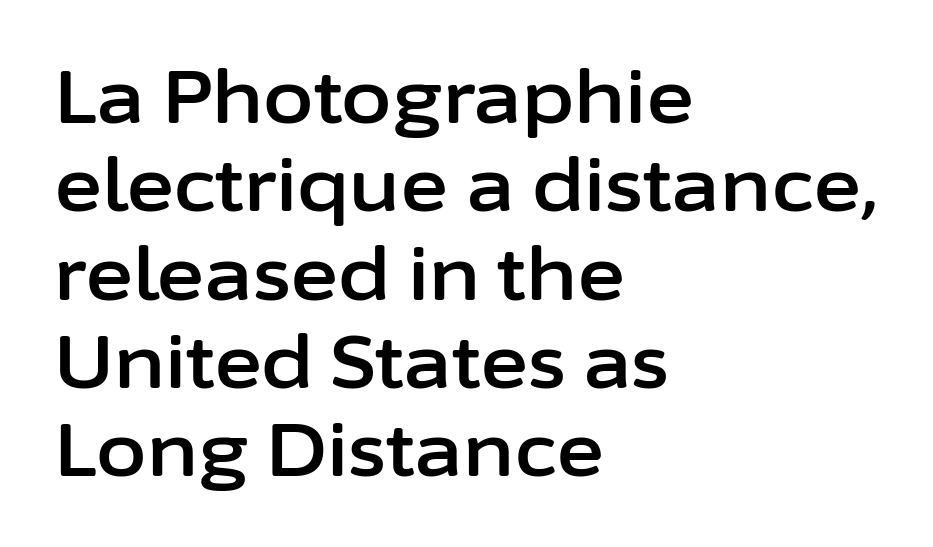
Rule under the text: the space is simply empty. One-word summary of the alignment: left. The face used here is proportionally spaced, like ordinary book or web type. Nobody touched the tracking dial on this one.
